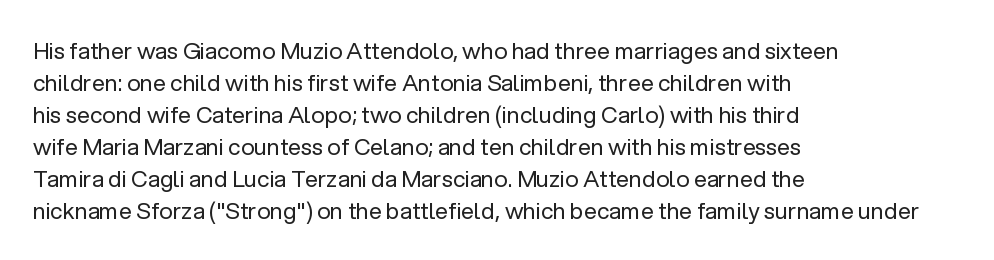
Q: Is the text bold? A: No.
Q: Is the text italic (slanted)? A: No, it is upright.
Q: Is the text underlined? A: No.
Q: How is the paragraph aligned? A: Left-aligned.
Q: Is the spacing between letters normal or unusually wide? A: Normal.
Q: Is the spacing between lines tight, normal or loose? A: Normal.
